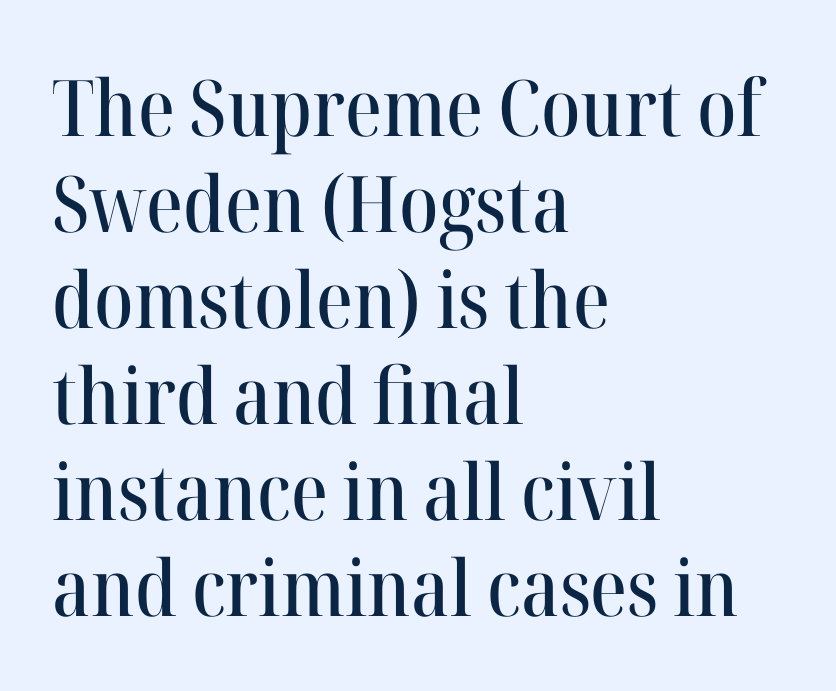
{"serif": "yes", "italic": "no", "width": "normal", "stroke_contrast": "high", "x_height": "medium", "monospaced": "no", "underline": "no", "align": "left", "line_spacing_ratio": 1.23, "letter_spacing": "normal", "letter_spacing_em": 0.0, "glyph_px": 78}
